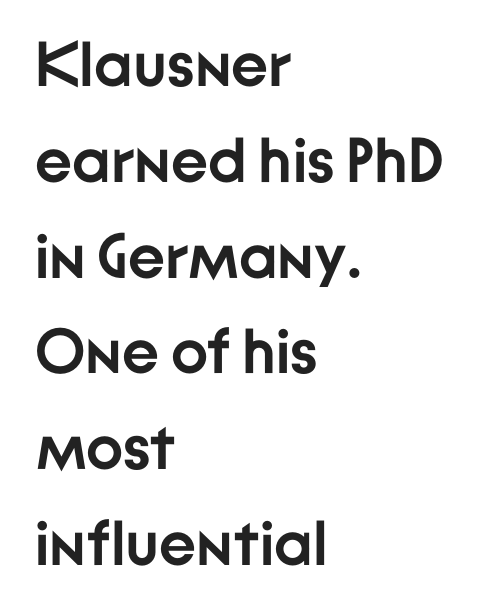
Q: Is the text bold? A: Yes.
Q: Is the text italic (slanted)? A: No, it is upright.
Q: Is the typeface a serif or a sans-serif typeface? A: Sans-serif.
Q: Is the text underlined? A: No.
Q: How is the paragraph aligned? A: Left-aligned.
Q: Is the spacing between letters normal or unusually wide? A: Normal.
Q: Is the spacing between lines tight, normal or loose? A: Normal.
Q: Width (condensed, normal, or wide)? A: Normal.
Q: Stroke contrast? A: Low.
Q: x-height? A: Medium.
Q: Monospaced? A: No.
